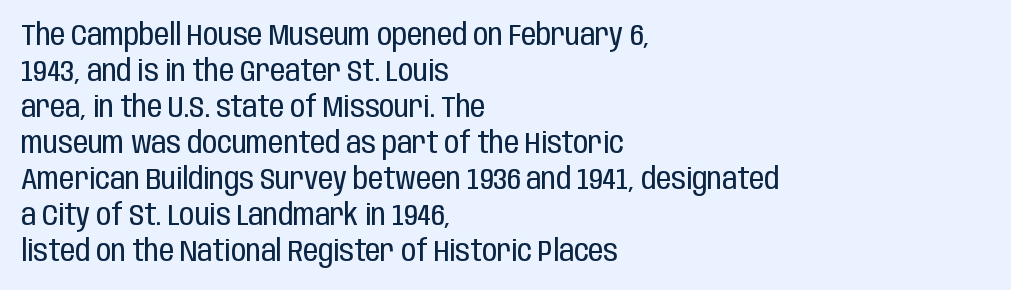
Q: Is the text bold? A: No.
Q: Is the text italic (slanted)? A: No, it is upright.
Q: Is the typeface a serif or a sans-serif typeface? A: Sans-serif.
Q: Is the text underlined? A: No.
Q: How is the paragraph aligned? A: Left-aligned.
Q: Is the spacing between letters normal or unusually wide? A: Normal.
Q: Width (condensed, normal, or wide)? A: Condensed.
Q: Stroke contrast? A: Low.
Q: x-height? A: Large.
Q: Monospaced? A: No.
